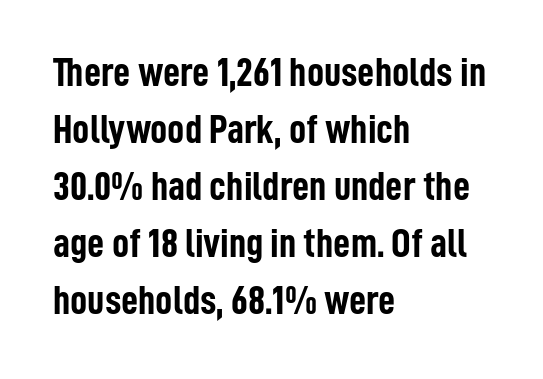
Character widths vary here, with narrow letters taking less room than wide ones. The rendering uses a bold face; every stroke is thick and dark. These lines were composed using upright roman letters. The foot of each line stays bare and open. Alignment: flush left. This block has exactly the height ordinary leading produces.
